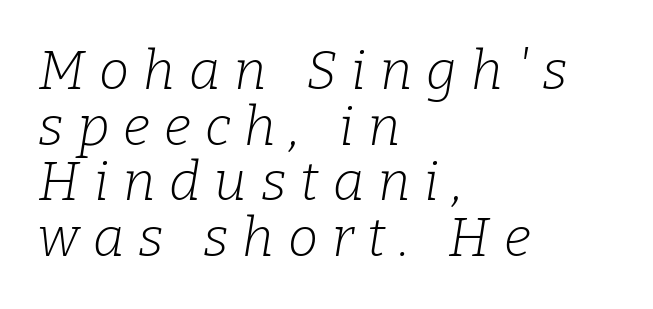
Q: Is the text bold? A: No.
Q: Is the text italic (slanted)? A: Yes, it leans right by about 9 degrees.
Q: Is the typeface a serif or a sans-serif typeface? A: Serif.
Q: Is the text underlined? A: No.
Q: How is the paragraph aligned? A: Left-aligned.
Q: Is the spacing between letters normal or unusually wide? A: Unusually wide.
Q: Is the spacing between lines tight, normal or loose? A: Tight.
Q: Width (condensed, normal, or wide)? A: Normal.
Q: Stroke contrast? A: Low.
Q: x-height? A: Medium.
Q: Monospaced? A: No.
